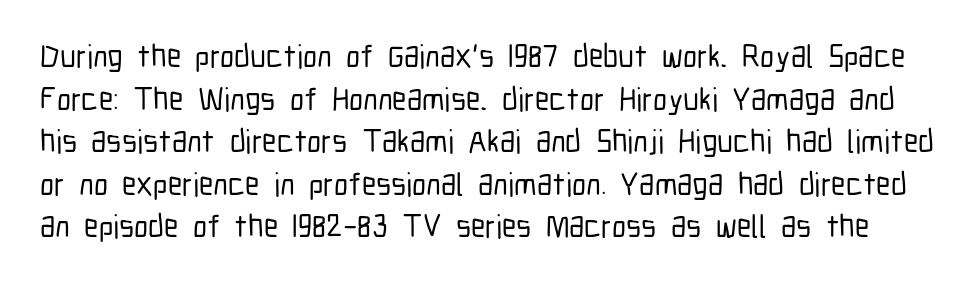
Regarding serifs, this sample does without them. Spacing verdict: proportional, widths tailored to each character. The specimen omits any rule beneath the text block's lines. Reading down the column, the eye jumps a familiar distance to each next line. In terms of letterspacing, this is plain default setting. Posture: vertical.
